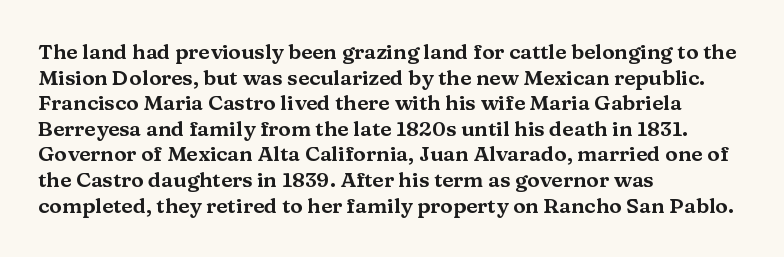
{"italic": "no", "underline": "no", "align": "left", "line_spacing_ratio": 1.22, "letter_spacing": "normal", "letter_spacing_em": 0.0, "glyph_px": 21}
